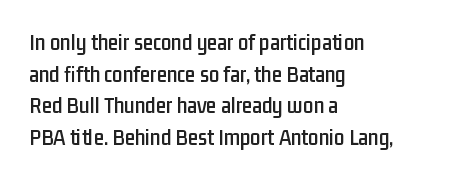
The image shows 23 px text type, upright; set left-aligned, normal line spacing (1.37x), normal letter spacing, not underlined.
